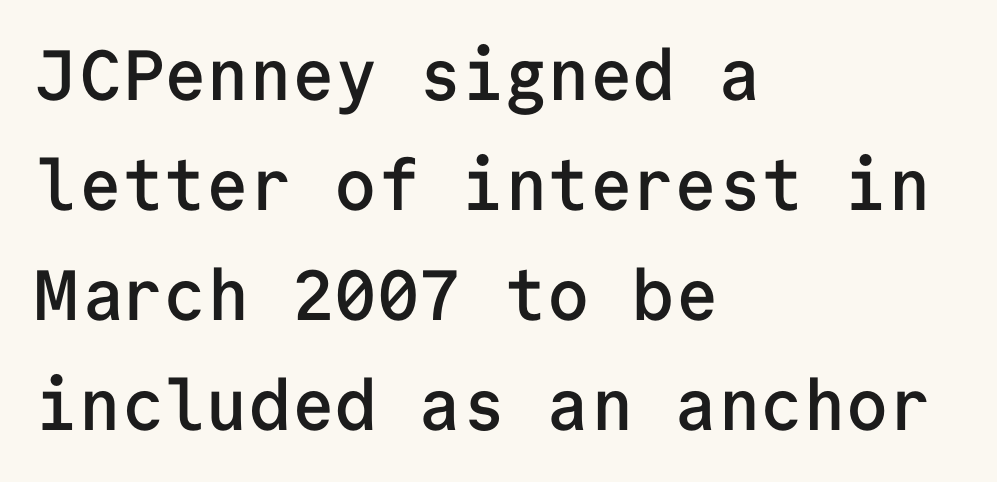
The font family rendered here belongs to the sans-serif group. How are the letters spaced? Ordinarily, with no added tracking. In terms of weight, the rendering is demibold, just under bold. The specimen omits any rule beneath the text block's lines. Note the uniform advance width — an 'i' takes as much space as an 'm'.
